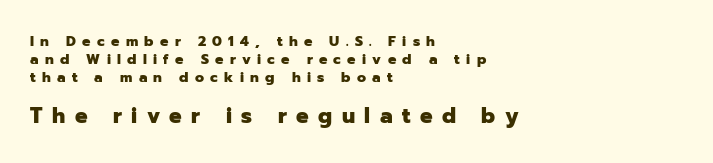
Posture: upright roman. Letter spacing: wide. A clean baseline with only descenders dipping below it. This is heavy type, rendered in bold. The block of text has a typical density, with ordinary space between rows. The setting favours the left margin, as ordinary paragraphs usually do.
